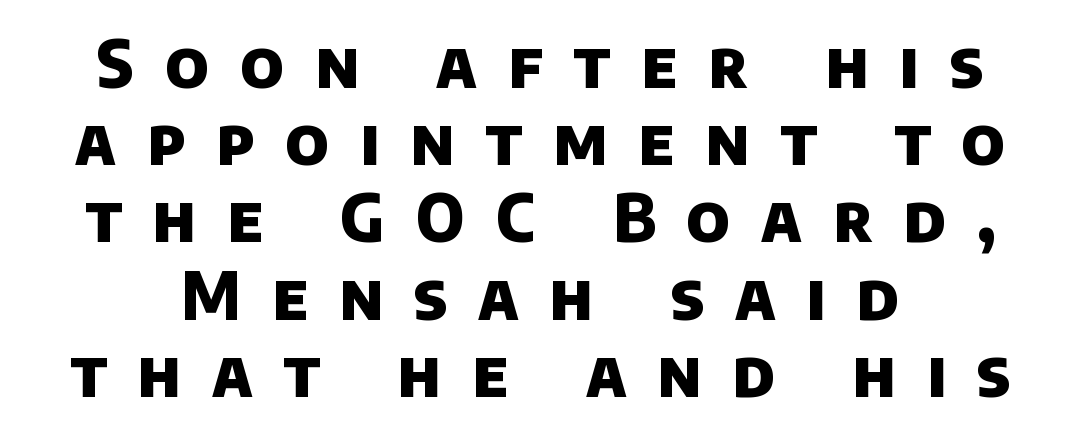
Emphasis by weight is at full strength: bold. You can tell from the bare stems that sans-serif type was used. Note the varied advance widths — an 'i' is clearly narrower than an 'm'. Letters rest on an invisible, unmarked baseline. What stands out about the letter spacing? Its width — letters are far apart.
